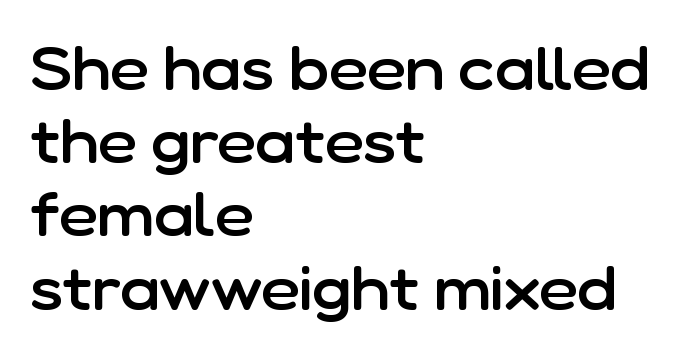
{"serif": "no", "italic": "no", "bold": "semi", "weight": "semibold", "width": "normal", "stroke_contrast": "low", "x_height": "medium", "monospaced": "no", "underline": "no", "align": "left", "line_spacing_ratio": 1.22, "letter_spacing": "normal", "letter_spacing_em": 0.0, "glyph_px": 60}
